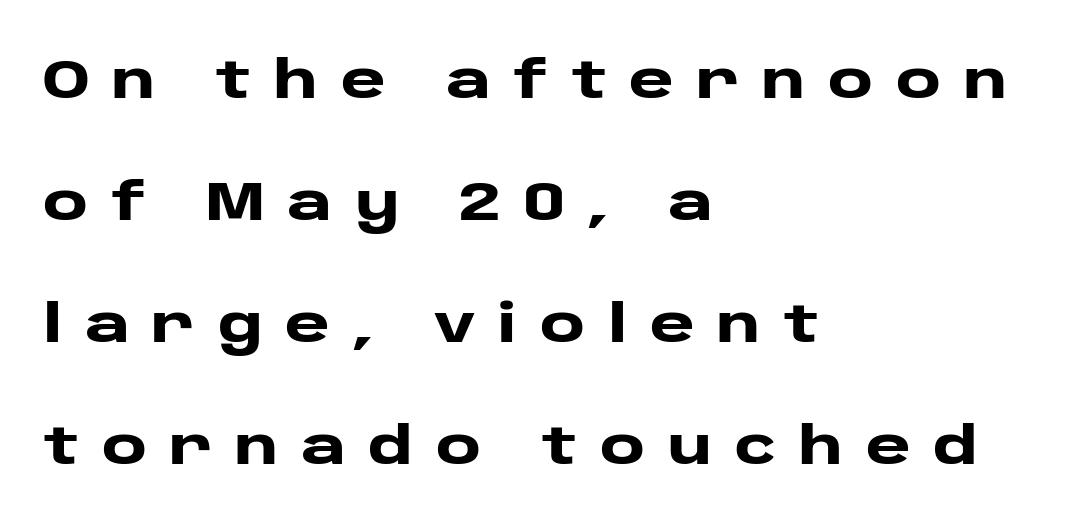
The image shows 54 px heavy, wide sans-serif type, upright; set left-aligned, loose line spacing (2.26x), unusually wide letter spacing (+0.42 em), not underlined; low stroke contrast and a large x-height.
